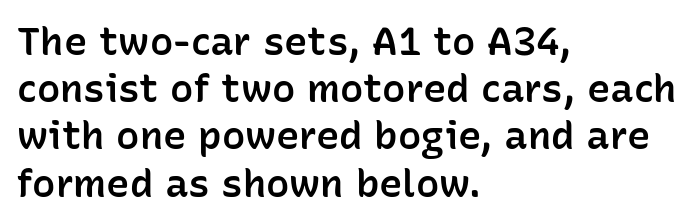
The type sits square on the baseline with zero lean. Between one letter and the next there's only the usual sliver of space. Has an underline been added? It has not. Every letter is mildly thick-stroked: semibold rather than bold.
